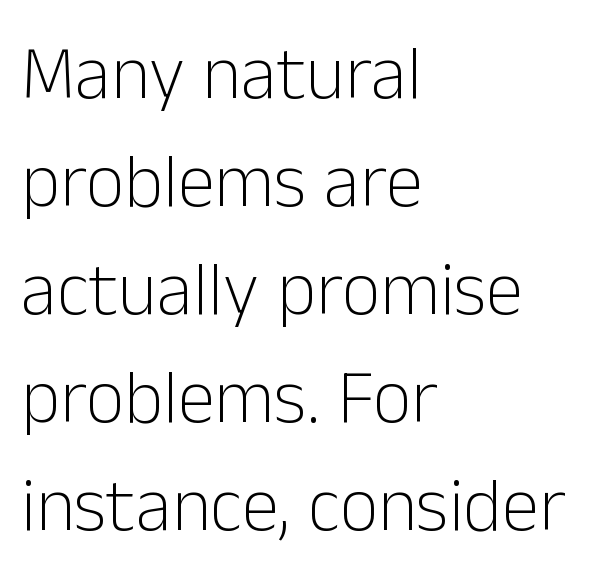
{"serif": "no", "italic": "no", "bold": "no", "weight": "light", "width": "normal", "stroke_contrast": "low", "x_height": "medium", "monospaced": "no", "underline": "no", "align": "left", "line_spacing": "normal", "line_spacing_ratio": 1.44, "letter_spacing": "normal", "letter_spacing_em": 0.0, "glyph_px": 75}
